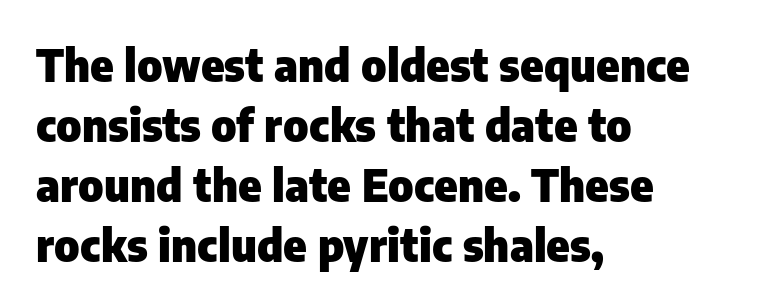
The image shows 44 px heavy sans-serif type, upright; set left-aligned, normal line spacing (1.36x), normal letter spacing, not underlined; low stroke contrast and a medium x-height.
